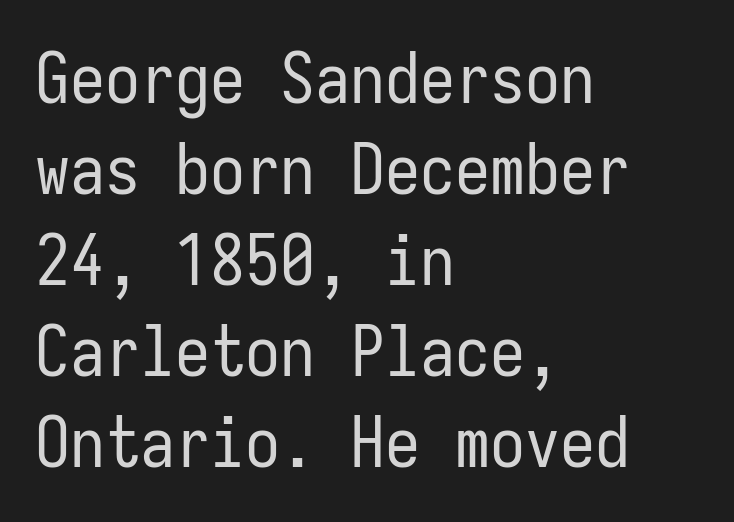
Q: Is the text bold? A: No.
Q: Is the text italic (slanted)? A: No, it is upright.
Q: Is the typeface a serif or a sans-serif typeface? A: Sans-serif.
Q: Is the text underlined? A: No.
Q: How is the paragraph aligned? A: Left-aligned.
Q: Is the spacing between letters normal or unusually wide? A: Normal.
Q: Is the spacing between lines tight, normal or loose? A: Normal.
Q: Width (condensed, normal, or wide)? A: Condensed.
Q: Stroke contrast? A: Low.
Q: x-height? A: Medium.
Q: Monospaced? A: Yes.
